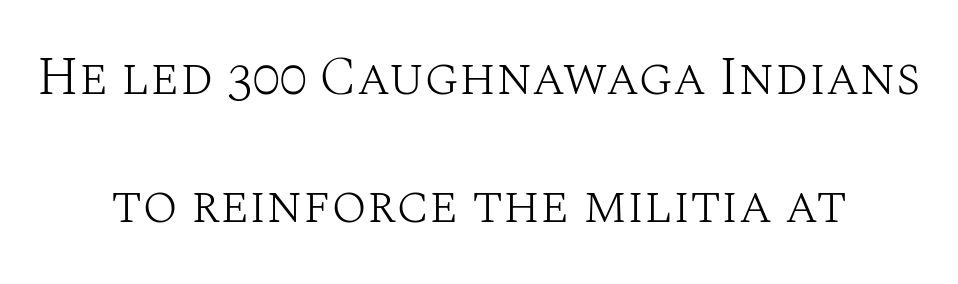
The image shows 53 px light serif type, upright; set centered, loose line spacing (2.41x), normal letter spacing, not underlined; medium stroke contrast and a large x-height.
